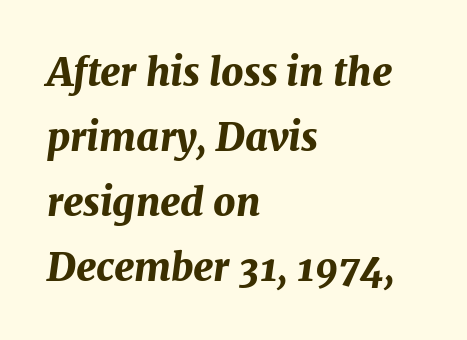
{"italic": "yes", "lean": "right", "slant_degrees": 7, "bold": "yes", "weight": "bold", "width": "normal", "stroke_contrast": "medium", "x_height": "medium", "monospaced": "no", "underline": "no", "align": "left", "line_spacing": "normal", "line_spacing_ratio": 1.67, "letter_spacing": "normal", "letter_spacing_em": 0.0, "glyph_px": 39}
